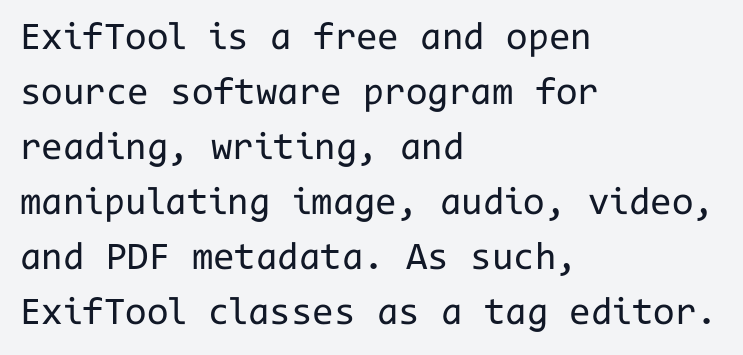
The image shows 39 px regular-weight sans-serif type, upright, monospaced; set left-aligned, normal line spacing (1.41x), normal letter spacing, not underlined; low stroke contrast and a medium x-height.
